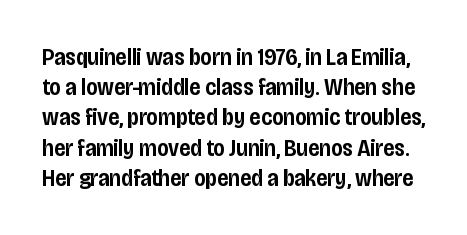
The image shows 24 px text type, upright; set normal line spacing (1.26x), normal letter spacing, not underlined.
